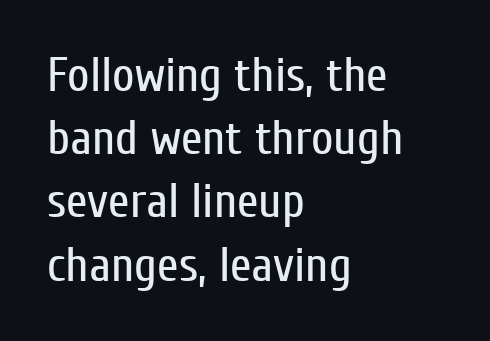
{"serif": "no", "italic": "no", "bold": "no", "weight": "regular", "width": "condensed", "stroke_contrast": "low", "x_height": "medium", "monospaced": "no", "underline": "no", "align": "left", "line_spacing": "normal", "line_spacing_ratio": 1.29, "letter_spacing": "normal", "letter_spacing_em": 0.0, "glyph_px": 49}
